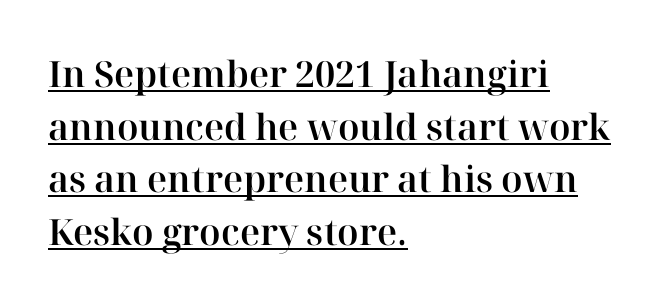
The image shows 36 px serif type, upright; set left-aligned, normal line spacing (1.46x), normal letter spacing, underlined; high stroke contrast and a medium x-height.
